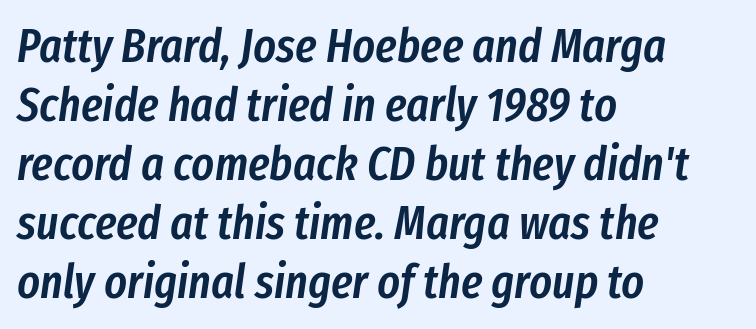
{"italic": "yes", "lean": "right", "slant_degrees": 8, "bold": "semi", "weight": "semibold", "width": "condensed", "stroke_contrast": "low", "x_height": "medium", "monospaced": "no", "underline": "no", "align": "left", "line_spacing_ratio": 1.23, "letter_spacing": "normal", "letter_spacing_em": 0.0, "glyph_px": 48}
